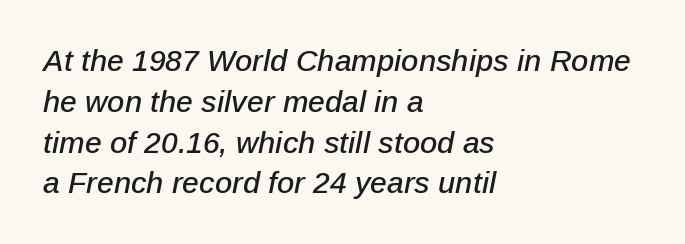
{"italic": "yes", "lean": "right", "slant_degrees": 12, "width": "normal", "stroke_contrast": "low", "x_height": "medium", "monospaced": "no", "underline": "no", "align": "left", "line_spacing": "normal", "line_spacing_ratio": 1.36, "letter_spacing": "normal", "letter_spacing_em": 0.0, "glyph_px": 30}
